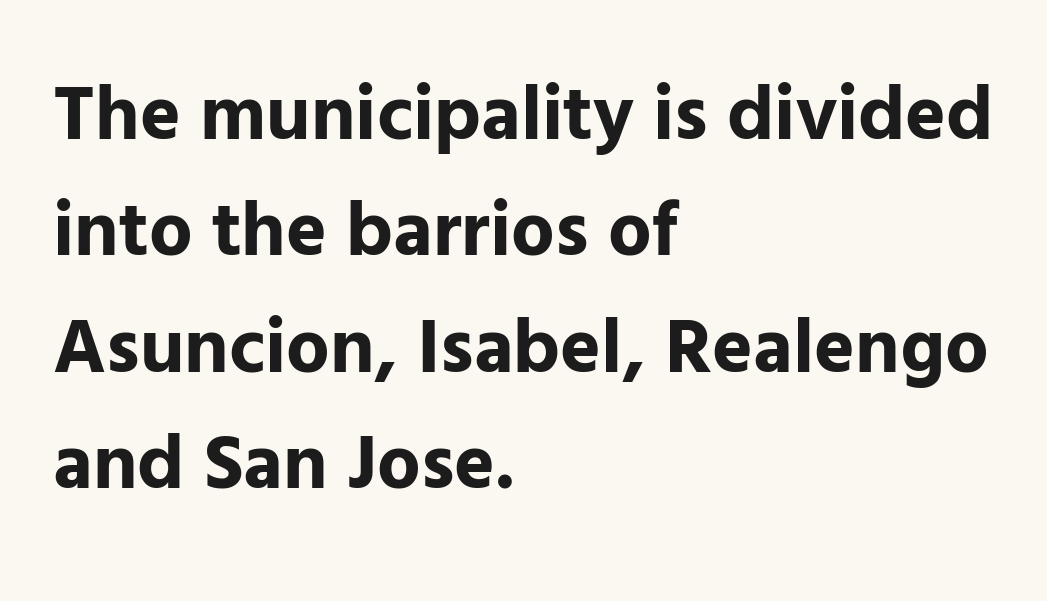
The image shows 77 px bold sans-serif type, upright; set left-aligned, normal line spacing (1.51x), normal letter spacing, not underlined; low stroke contrast and a medium x-height.
